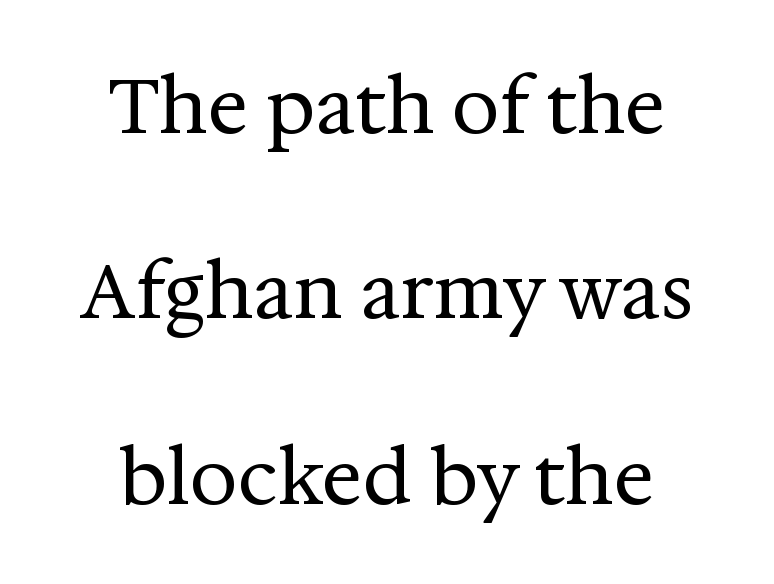
Q: Is the text bold? A: No.
Q: Is the text italic (slanted)? A: No, it is upright.
Q: Is the typeface a serif or a sans-serif typeface? A: Serif.
Q: Is the text underlined? A: No.
Q: How is the paragraph aligned? A: Centered.
Q: Is the spacing between letters normal or unusually wide? A: Normal.
Q: Is the spacing between lines tight, normal or loose? A: Loose.
Q: Width (condensed, normal, or wide)? A: Normal.
Q: Stroke contrast? A: Medium.
Q: x-height? A: Medium.
Q: Monospaced? A: No.
